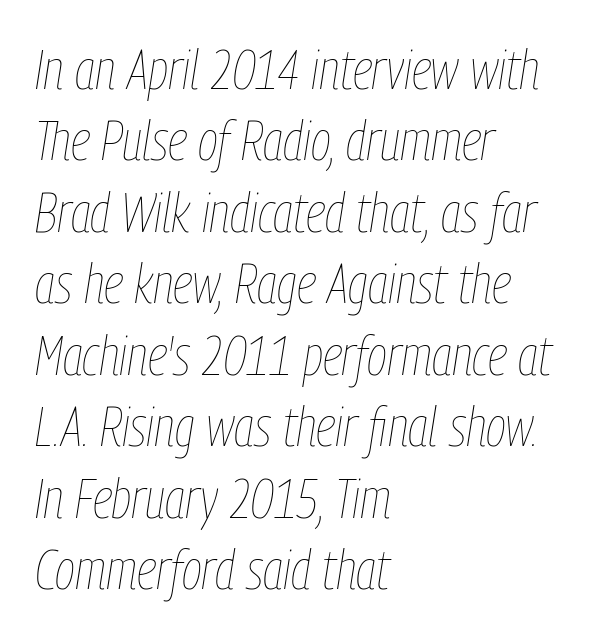
The image shows 55 px thin, condensed type, italic (leaning right); set left-aligned, normal line spacing (1.3x), normal letter spacing, not underlined; low stroke contrast and a medium x-height.
